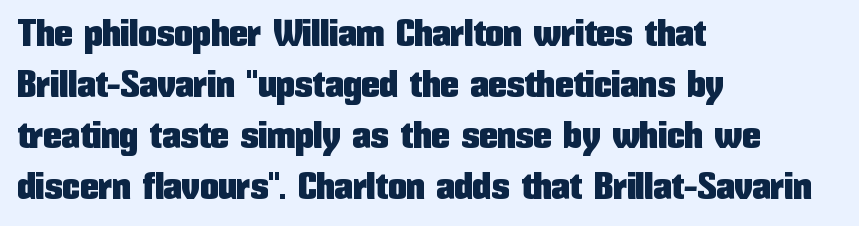
Tall strokes in this sample are plumb rather than angled. Do the characters align in a grid? No, the font is proportional. Reading down the block, your eye returns to a fixed left position each line. The letterforms sit shoulder to shoulder at normal distance. To sum up the face: it is a sans, with no serifs. Quick note: underline off.
